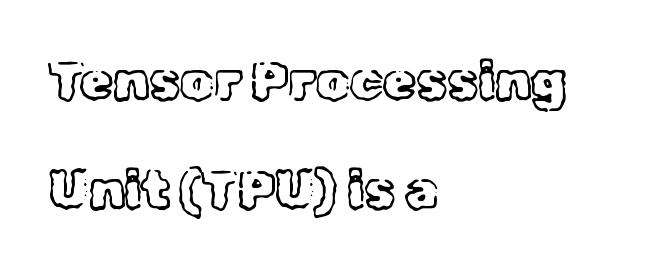
Posture: vertical. Beneath every word, the page is bare. No heavy texture on the line: the type isn't bold. A typesetter would label this face a serif.
